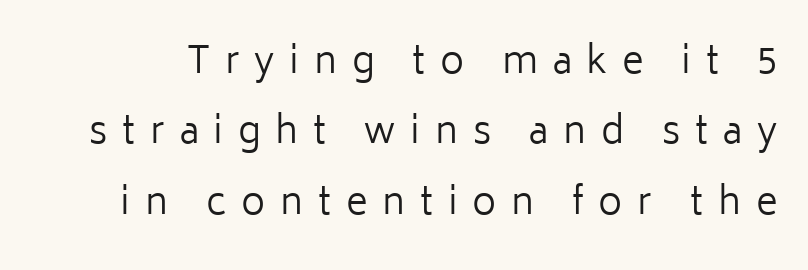
Q: Is the text bold? A: No.
Q: Is the text italic (slanted)? A: No, it is upright.
Q: Is the typeface a serif or a sans-serif typeface? A: Sans-serif.
Q: Is the text underlined? A: No.
Q: Is the spacing between letters normal or unusually wide? A: Unusually wide.
Q: Is the spacing between lines tight, normal or loose? A: Loose.
Q: Width (condensed, normal, or wide)? A: Normal.
Q: Stroke contrast? A: Low.
Q: x-height? A: Medium.
Q: Monospaced? A: No.
